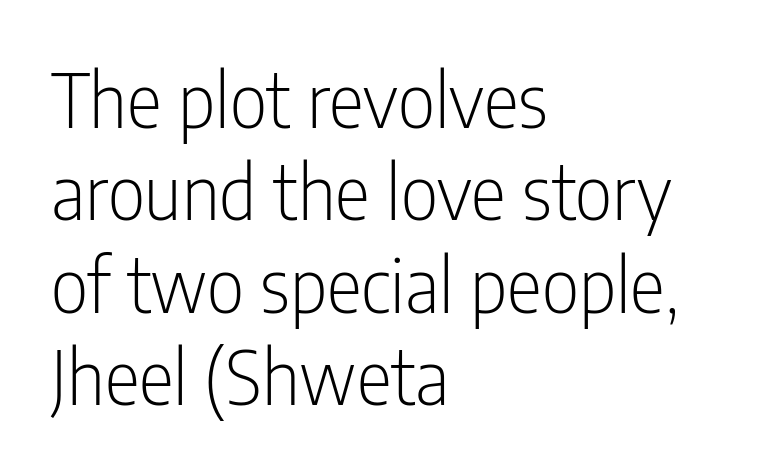
{"serif": "no", "italic": "no", "bold": "no", "weight": "light", "width": "condensed", "stroke_contrast": "low", "x_height": "medium", "monospaced": "no", "underline": "no", "align": "left", "line_spacing": "normal", "line_spacing_ratio": 1.25, "letter_spacing": "normal", "letter_spacing_em": 0.0, "glyph_px": 74}
